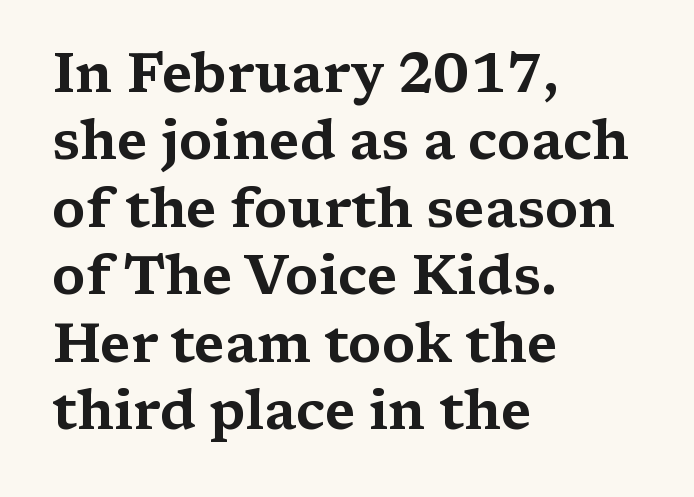
The image shows 54 px wide serif type, upright; set left-aligned, normal line spacing (1.25x), normal letter spacing, not underlined; medium stroke contrast and a medium x-height.
